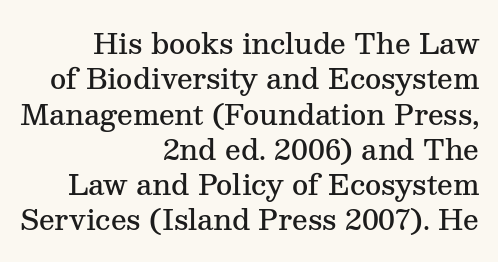
The specimen omits any rule beneath the text block's lines. Quick note: not italic, upright. The passage shown is semibold, sitting just below true bold. Look at the bottom of the vertical strokes: they flare into serifs here.
